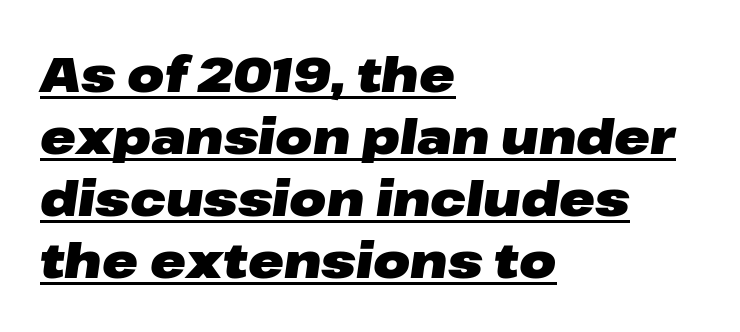
{"italic": "yes", "lean": "right", "slant_degrees": 8, "bold": "yes", "weight": "heavy", "width": "wide", "stroke_contrast": "low", "x_height": "medium", "monospaced": "no", "underline": "yes", "align": "left", "line_spacing": "normal", "line_spacing_ratio": 1.29, "letter_spacing": "normal", "letter_spacing_em": 0.0, "glyph_px": 48}
